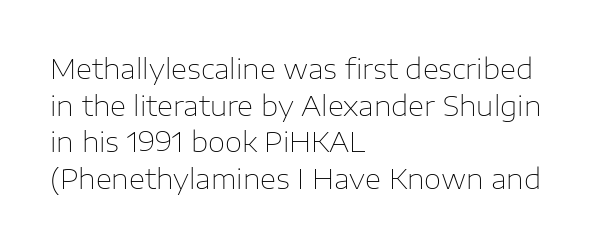
Q: Is the text bold? A: No.
Q: Is the text italic (slanted)? A: No, it is upright.
Q: Is the typeface a serif or a sans-serif typeface? A: Sans-serif.
Q: Is the text underlined? A: No.
Q: How is the paragraph aligned? A: Left-aligned.
Q: Is the spacing between letters normal or unusually wide? A: Normal.
Q: Is the spacing between lines tight, normal or loose? A: Normal.
Q: Width (condensed, normal, or wide)? A: Normal.
Q: Stroke contrast? A: Low.
Q: x-height? A: Medium.
Q: Monospaced? A: No.
